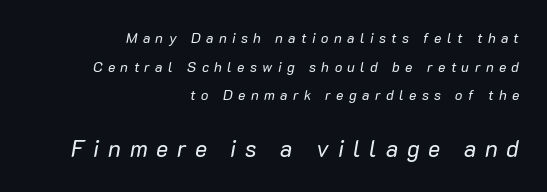
{"italic": "yes", "lean": "right", "slant_degrees": 10, "bold": "no", "underline": "no", "align": "right", "line_spacing": "loose", "line_spacing_ratio": 2.04, "letter_spacing": "wide", "letter_spacing_em": 0.38, "larger_block": "second", "size_ratio": 1.64, "glyph_px": 23}
